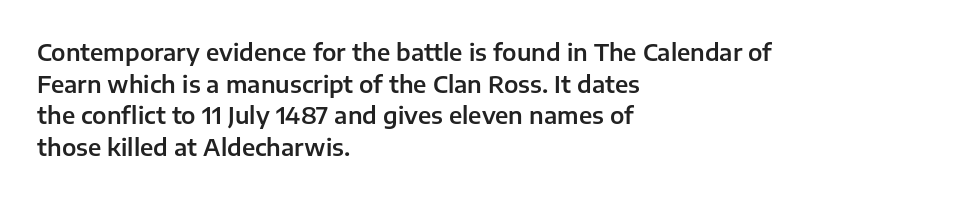
The tracking reads as untouched default to a designer's eye. These lines were composed using upright roman letters. A clean baseline with only descenders dipping below it. The designer left line spacing at the default. The lines are quadded left.
